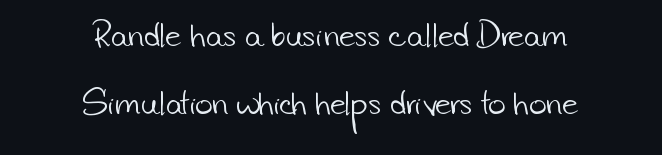
Q: Is the text bold? A: No.
Q: Is the typeface a serif or a sans-serif typeface? A: Sans-serif.
Q: Is the text underlined? A: No.
Q: How is the paragraph aligned? A: Centered.
Q: Is the spacing between letters normal or unusually wide? A: Normal.
Q: Is the spacing between lines tight, normal or loose? A: Loose.
Q: Width (condensed, normal, or wide)? A: Normal.
Q: Stroke contrast? A: Low.
Q: x-height? A: Small.
Q: Monospaced? A: No.
